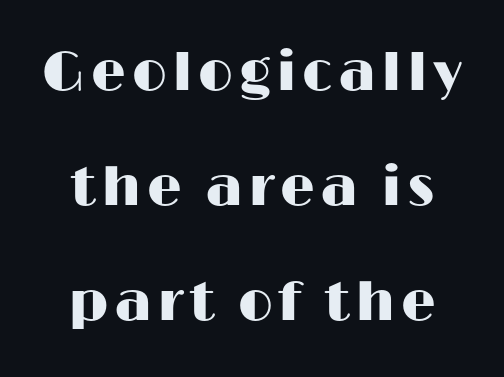
Q: Is the text italic (slanted)? A: No, it is upright.
Q: Is the typeface a serif or a sans-serif typeface? A: Sans-serif.
Q: Is the text underlined? A: No.
Q: Is the spacing between lines tight, normal or loose? A: Loose.
Q: Width (condensed, normal, or wide)? A: Wide.
Q: Stroke contrast? A: High.
Q: x-height? A: Medium.
Q: Monospaced? A: No.
